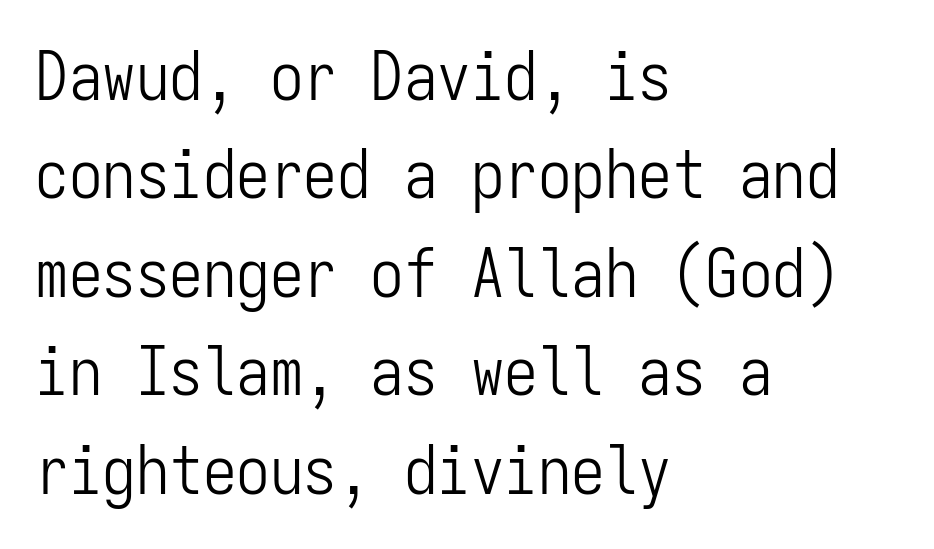
Q: Is the text bold? A: No.
Q: Is the text italic (slanted)? A: No, it is upright.
Q: Is the typeface a serif or a sans-serif typeface? A: Sans-serif.
Q: Is the text underlined? A: No.
Q: How is the paragraph aligned? A: Left-aligned.
Q: Is the spacing between letters normal or unusually wide? A: Normal.
Q: Is the spacing between lines tight, normal or loose? A: Normal.
Q: Width (condensed, normal, or wide)? A: Condensed.
Q: Stroke contrast? A: Low.
Q: x-height? A: Medium.
Q: Monospaced? A: Yes.
